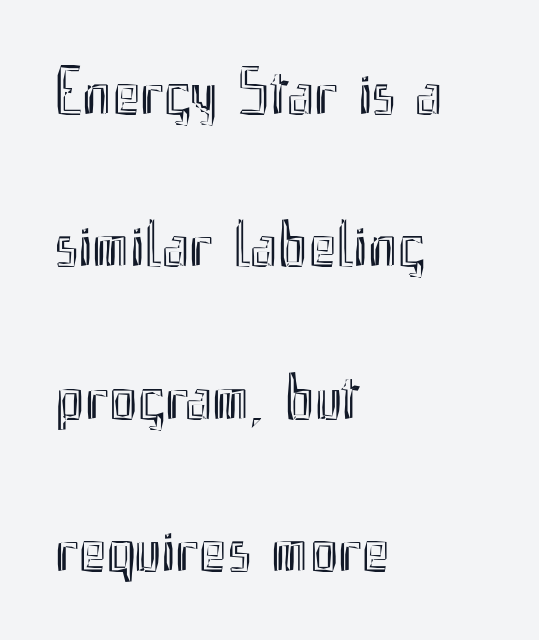
The image shows 66 px condensed type, upright; set left-aligned, loose line spacing (2.31x), normal letter spacing, not underlined; a small x-height.
